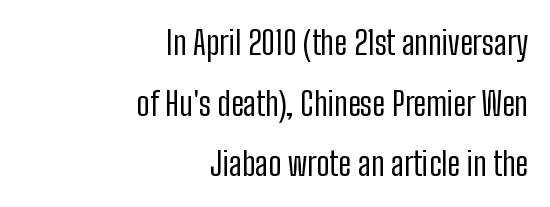
The font's upright variant was chosen for this text. The weight tops out at a normal text grade. Note the varied advance widths — an 'i' is clearly narrower than an 'm'. The typesetter chose a ragged-left arrangement here.
